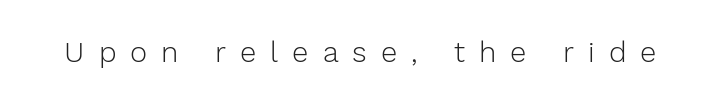
{"serif": "no", "italic": "no", "bold": "no", "weight": "light", "width": "normal", "stroke_contrast": "low", "x_height": "medium", "monospaced": "no", "underline": "no", "letter_spacing": "wide", "letter_spacing_em": 0.48, "glyph_px": 29}
